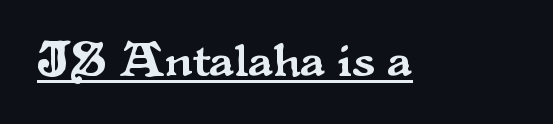
The line texture is even and compact thanks to regular tracking. It's the straight-up-and-down kind of type. Like a heading marked for emphasis, these lines bear an underscore. Is this a fixed-width face? No — the glyphs have proportional, varying widths.
